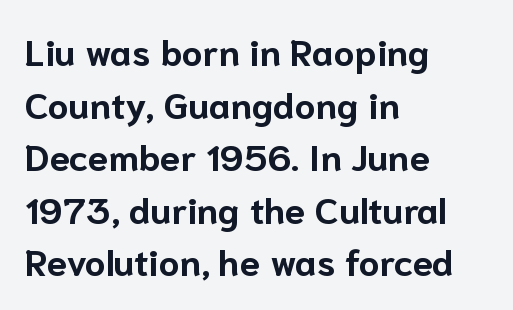
The image shows 37 px bold sans-serif type, upright; set left-aligned, normal line spacing (1.42x), normal letter spacing, not underlined; low stroke contrast and a medium x-height.
